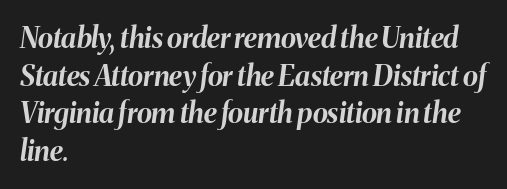
The image shows 28 px bold type, italic (leaning right); set left-aligned, normal line spacing (1.34x), normal letter spacing, not underlined; medium stroke contrast and a medium x-height.
